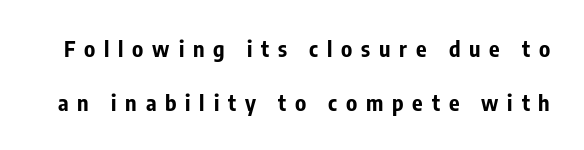
{"italic": "no", "bold": "yes", "underline": "no", "line_spacing": "loose", "line_spacing_ratio": 2.45, "letter_spacing": "wide", "letter_spacing_em": 0.4, "glyph_px": 22}
